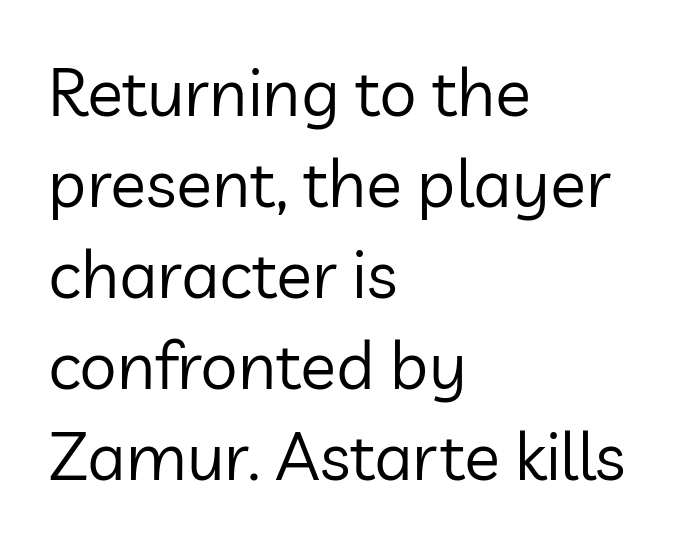
In terms of letterform style, serifs are entirely absent. Summary of vertical rhythm: regular, with standard interline spacing. The setting favours the left margin, as ordinary paragraphs usually do. Looks like regular typesetting: each glyph gets only the width it needs.
